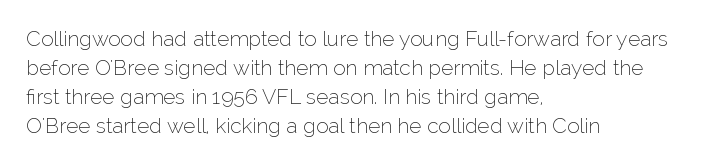
Letters rest on an invisible, unmarked baseline. Heaviness? Minimal to ordinary, like unemphasized prose. The rendering anchors every line to the left-hand side. The line-height multiplier appears to be the usual default.
